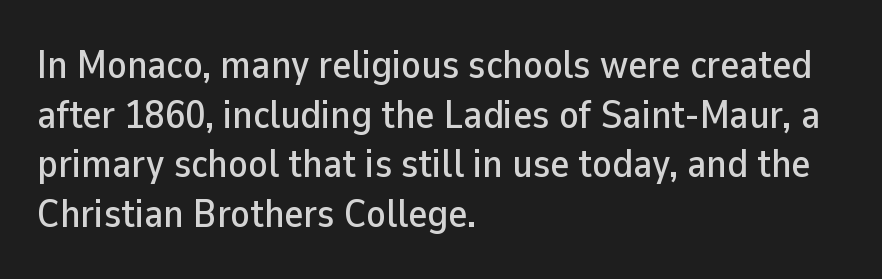
{"serif": "no", "italic": "no", "width": "normal", "stroke_contrast": "low", "x_height": "medium", "monospaced": "no", "underline": "no", "align": "left", "line_spacing_ratio": 1.24, "letter_spacing": "normal", "letter_spacing_em": 0.0, "glyph_px": 40}
